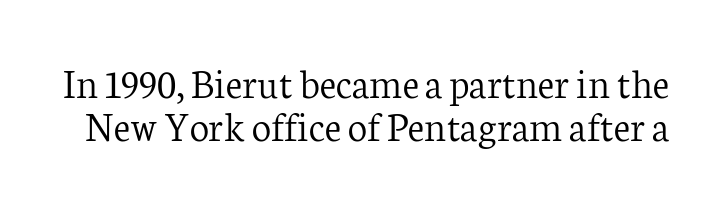
The image shows 43 px light serif type, upright; set tight line spacing (1.0x), normal letter spacing, not underlined; low stroke contrast and a medium x-height.
